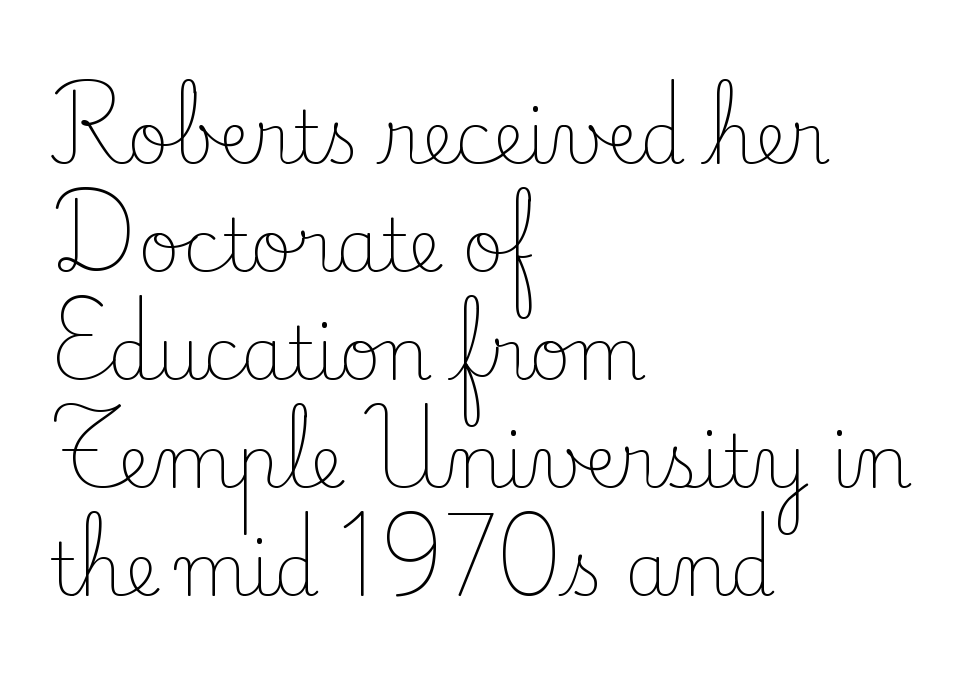
{"serif": "yes", "italic": "no", "bold": "no", "weight": "light", "width": "normal", "stroke_contrast": "low", "x_height": "small", "monospaced": "no", "underline": "no", "align": "left", "line_spacing": "normal", "line_spacing_ratio": 1.5, "letter_spacing": "normal", "letter_spacing_em": 0.0, "glyph_px": 72}
